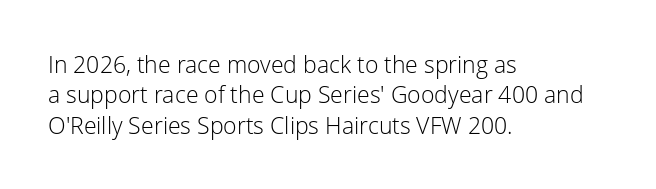
Q: Is the text bold? A: No.
Q: Is the text italic (slanted)? A: No, it is upright.
Q: Is the text underlined? A: No.
Q: How is the paragraph aligned? A: Left-aligned.
Q: Is the spacing between letters normal or unusually wide? A: Normal.
Q: Is the spacing between lines tight, normal or loose? A: Normal.
